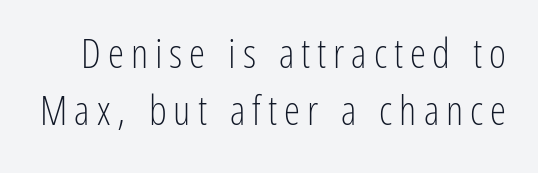
The image shows 41 px light, condensed sans-serif type, upright; set normal line spacing (1.39x), not underlined; low stroke contrast and a medium x-height.
